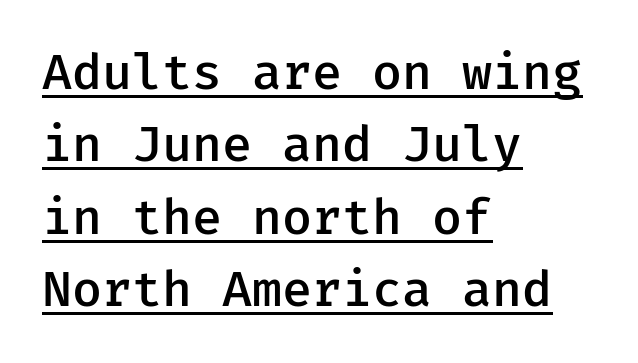
Do the letters lean? They stand straight. The glyphs in this specimen are sans serif. This is moderately heavy type, rendered in semibold. The passage shown stacks its lines at a standard gap. Teacher's note: observe the even left margin — that is flush-left alignment. The specimen includes a rule beneath the text block's lines.
